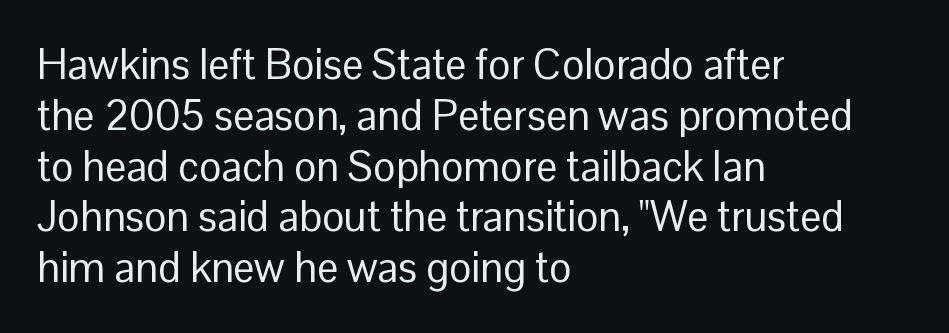
The image shows 42 px regular-weight sans-serif type, upright; set left-aligned, line spacing 1.21x, normal letter spacing, not underlined; low stroke contrast and a medium x-height.
